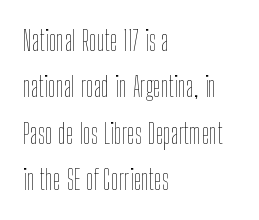
Is this a fixed-width face? No — the glyphs have proportional, varying widths. The rows are spaced the way most documents space them. No heavy texture on the line: the type isn't bold. Posture: straight, roman, zero tilt. Tracking here is standard; glyphs follow each other at the usual distance. Visually the block forms a straight wall on the left and a jagged coastline on the right.
